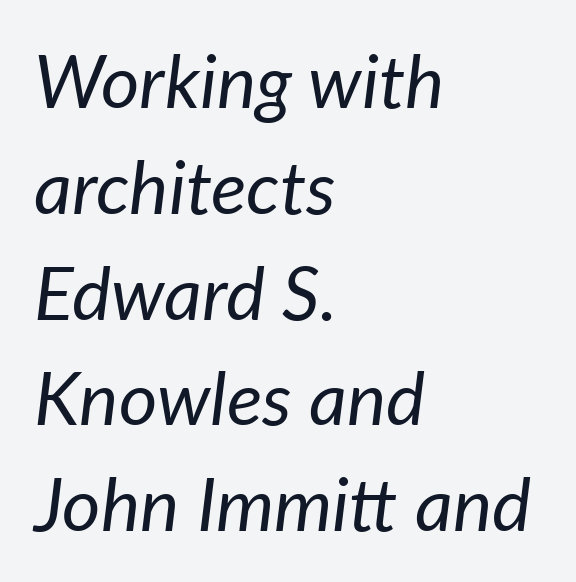
Q: Is the text bold? A: No.
Q: Is the text italic (slanted)? A: Yes, it leans right by about 7 degrees.
Q: Is the text underlined? A: No.
Q: How is the paragraph aligned? A: Left-aligned.
Q: Is the spacing between letters normal or unusually wide? A: Normal.
Q: Is the spacing between lines tight, normal or loose? A: Normal.
Q: Width (condensed, normal, or wide)? A: Normal.
Q: Stroke contrast? A: Low.
Q: x-height? A: Medium.
Q: Monospaced? A: No.
